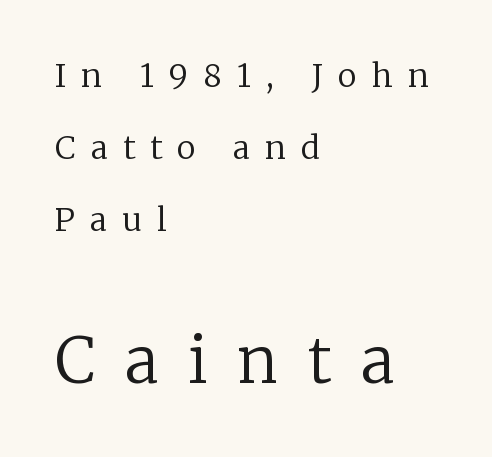
The image shows 63 px regular-weight serif type, upright; set left-aligned, loose line spacing (2.25x), unusually wide letter spacing (+0.47 em), not underlined; the second (bottom) block is 1.97x larger; low stroke contrast and a medium x-height.
